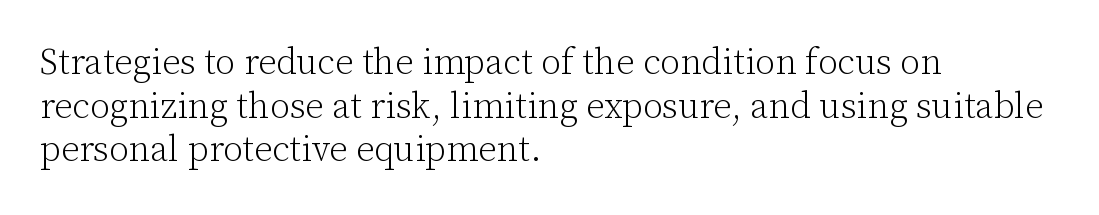
The image shows 36 px light serif type, upright; set left-aligned, line spacing 1.21x, normal letter spacing, not underlined; low stroke contrast and a medium x-height.
